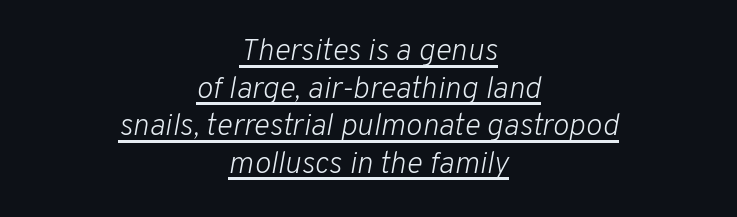
{"italic": "yes", "lean": "right", "slant_degrees": 10, "bold": "no", "weight": "light", "width": "normal", "stroke_contrast": "low", "x_height": "medium", "monospaced": "no", "underline": "yes", "align": "center", "line_spacing_ratio": 1.21, "letter_spacing": "normal", "letter_spacing_em": 0.0, "glyph_px": 31}
